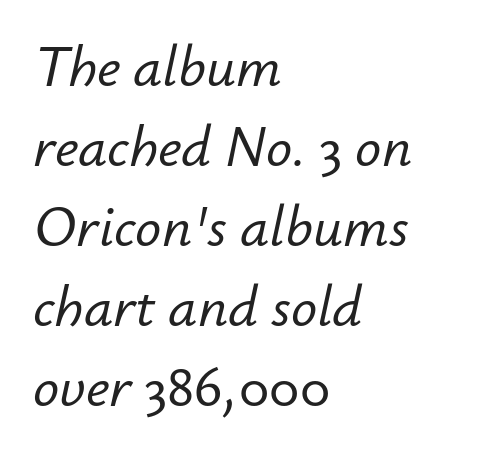
{"italic": "yes", "lean": "right", "slant_degrees": 12, "width": "normal", "stroke_contrast": "low", "x_height": "small", "monospaced": "no", "underline": "no", "align": "left", "line_spacing": "normal", "line_spacing_ratio": 1.38, "letter_spacing": "normal", "letter_spacing_em": 0.0, "glyph_px": 58}
